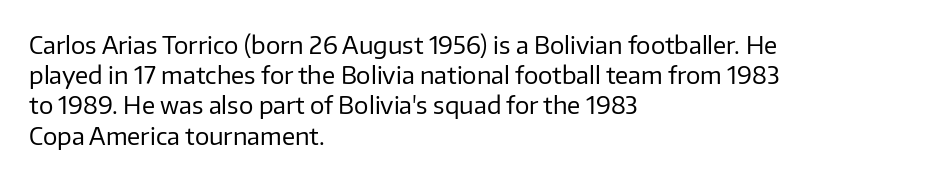
Q: Is the text bold? A: No.
Q: Is the text italic (slanted)? A: No, it is upright.
Q: Is the text underlined? A: No.
Q: How is the paragraph aligned? A: Left-aligned.
Q: Is the spacing between letters normal or unusually wide? A: Normal.
Q: Is the spacing between lines tight, normal or loose? A: Normal.
